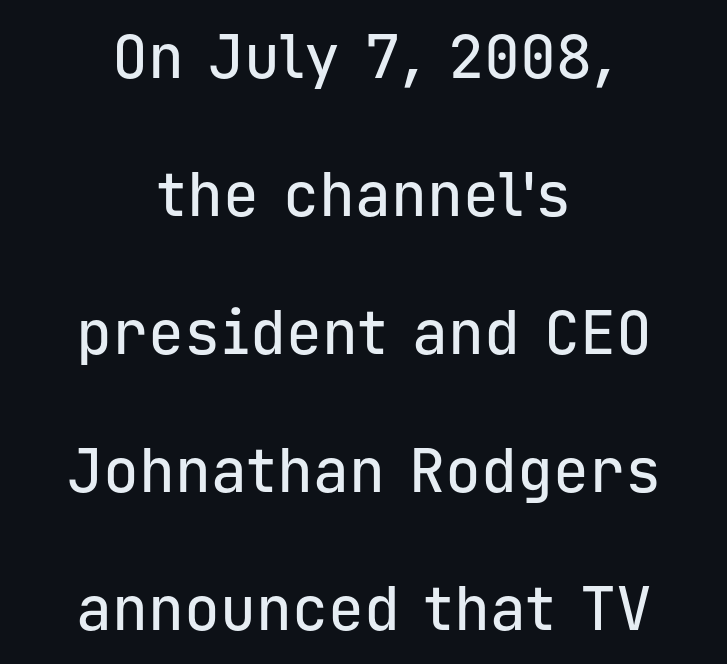
Q: Is the text italic (slanted)? A: No, it is upright.
Q: Is the typeface a serif or a sans-serif typeface? A: Sans-serif.
Q: Is the text underlined? A: No.
Q: How is the paragraph aligned? A: Centered.
Q: Is the spacing between letters normal or unusually wide? A: Normal.
Q: Is the spacing between lines tight, normal or loose? A: Loose.
Q: Width (condensed, normal, or wide)? A: Normal.
Q: Stroke contrast? A: Low.
Q: x-height? A: Medium.
Q: Monospaced? A: Yes.
